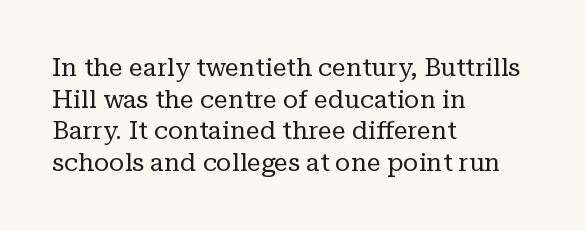
{"italic": "no", "bold": "no", "underline": "no", "align": "left", "line_spacing": "normal", "line_spacing_ratio": 1.27, "letter_spacing": "normal", "letter_spacing_em": 0.0, "glyph_px": 25}
